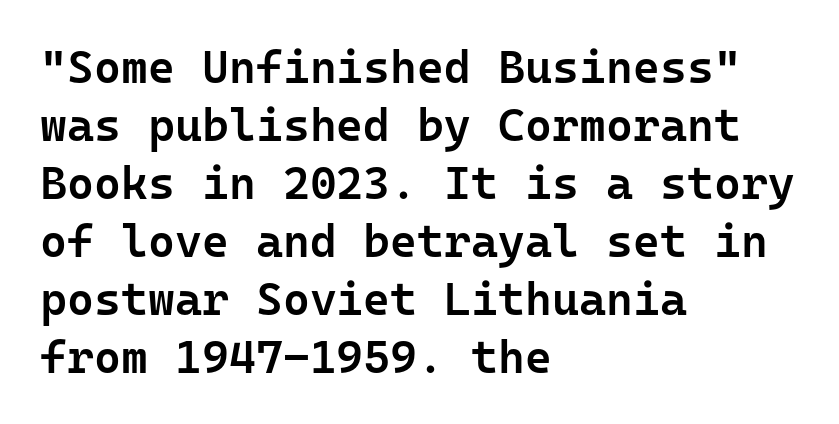
Q: Is the text bold? A: Semi-bold.
Q: Is the text italic (slanted)? A: No, it is upright.
Q: Is the typeface a serif or a sans-serif typeface? A: Sans-serif.
Q: Is the text underlined? A: No.
Q: How is the paragraph aligned? A: Left-aligned.
Q: Is the spacing between letters normal or unusually wide? A: Normal.
Q: Is the spacing between lines tight, normal or loose? A: Normal.
Q: Width (condensed, normal, or wide)? A: Normal.
Q: Stroke contrast? A: Low.
Q: x-height? A: Medium.
Q: Monospaced? A: Yes.
